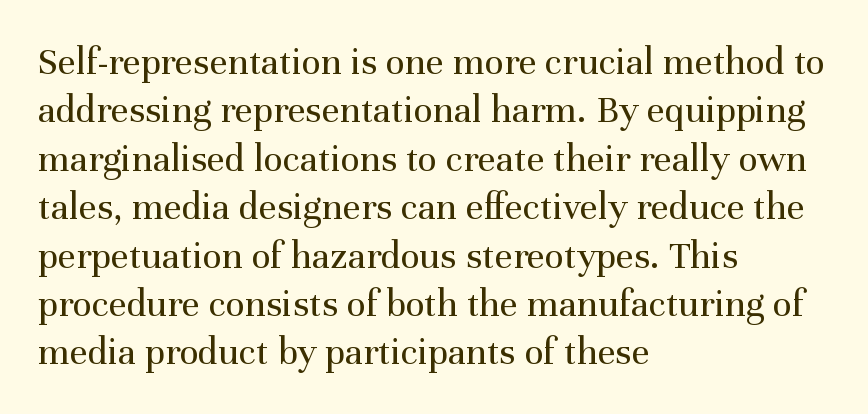
Small tapered or slab feet sit at the stroke ends, so this counts as serif. You could not count columns in this text — the font is proportionally spaced. Stroke mass is kept to a normal reading level or below. The typography opts for an upright posture over an oblique one. Any mark beneath the type? The region is blank. Does the copy run flush right? No — it runs flush left.
